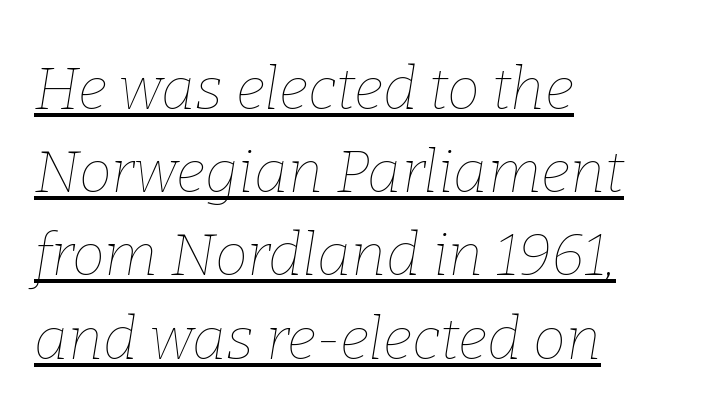
The image shows 59 px thin type, italic (leaning right); set left-aligned, normal line spacing (1.41x), normal letter spacing, underlined; low stroke contrast and a medium x-height.
